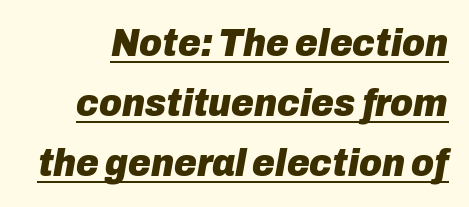
The image shows 39 px heavy type, italic (leaning right); set normal line spacing (1.54x), normal letter spacing, underlined; low stroke contrast and a medium x-height.
